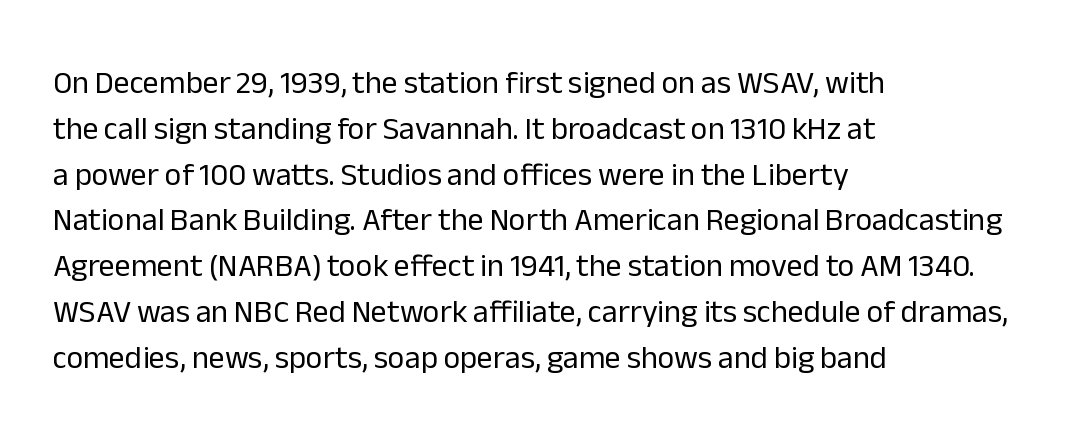
Nothing sits at the stroke ends, so this counts as sans-serif. These lines were composed using upright roman letters. This sample keeps an unexceptional amount of space between lines. The horizontal fit of the characters is conventional and even. Is this a fixed-width face? No — the glyphs have proportional, varying widths.
